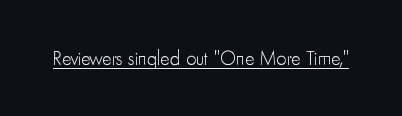
The image shows 20 px text type, upright; set normal letter spacing, underlined.
